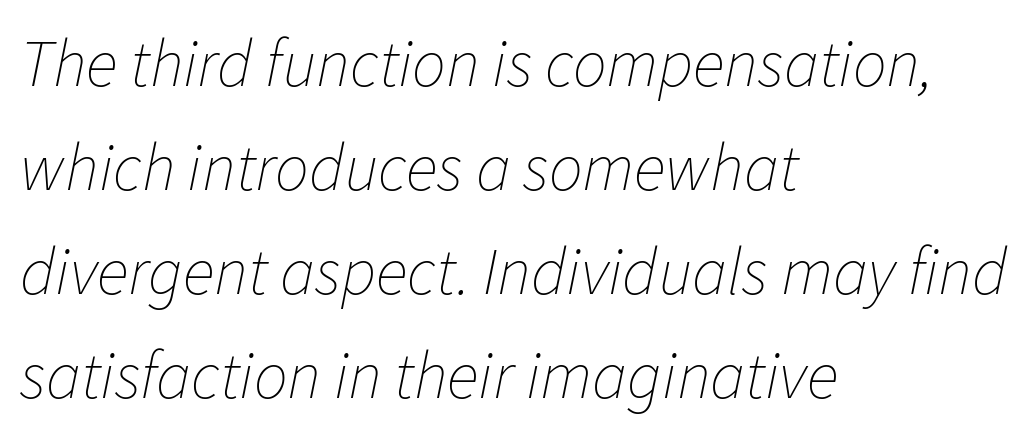
{"italic": "yes", "lean": "right", "slant_degrees": 11, "bold": "no", "weight": "thin", "width": "normal", "stroke_contrast": "low", "x_height": "medium", "monospaced": "no", "underline": "no", "align": "left", "line_spacing": "normal", "line_spacing_ratio": 1.55, "letter_spacing": "normal", "letter_spacing_em": 0.0, "glyph_px": 67}
